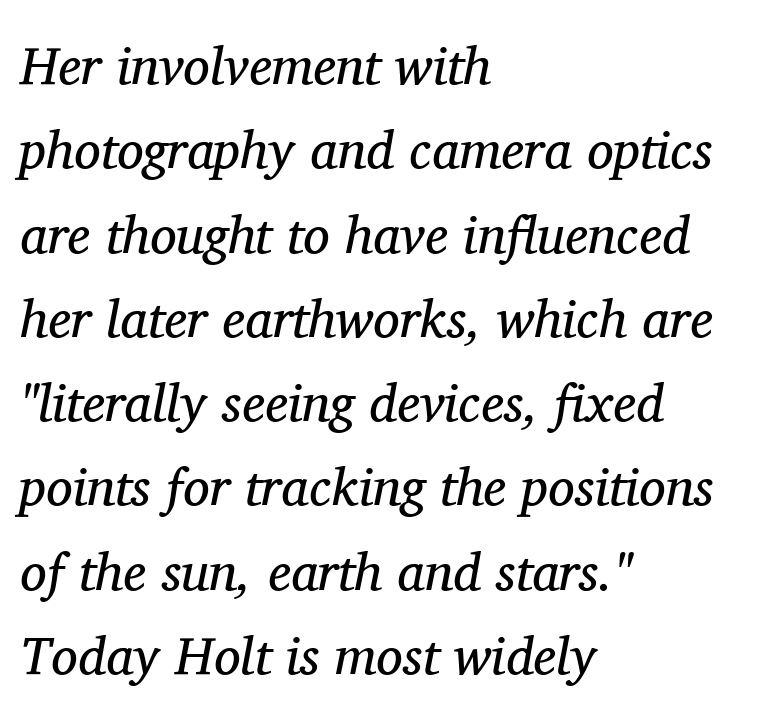
The words here are not underlined. The strokes carry an ordinary text weight at most. You can tell it's italic because the verticals aren't actually vertical. If you drew a ruler down the left edge, every line would touch it. Do the characters align in a grid? No, the font is proportional. Each new line begins a customary step beneath the previous one.
